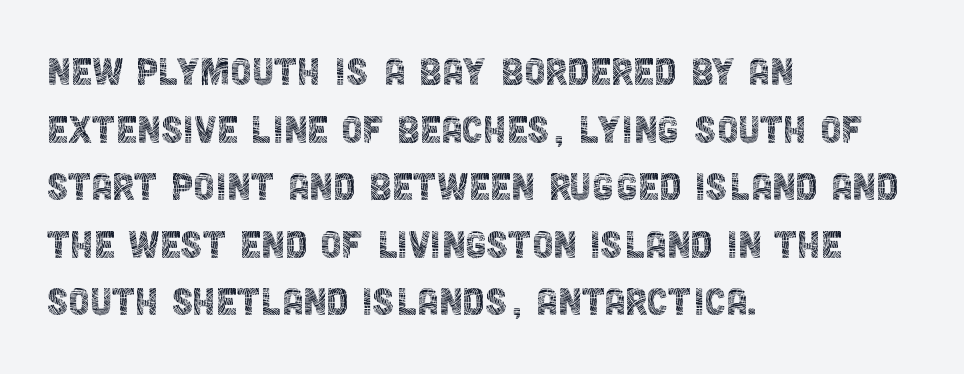
{"serif": "no", "italic": "no", "bold": "no", "weight": "thin", "width": "condensed", "x_height": "large", "monospaced": "no", "underline": "no", "align": "left", "line_spacing_ratio": 1.2, "letter_spacing": "normal", "letter_spacing_em": 0.0, "glyph_px": 48}
